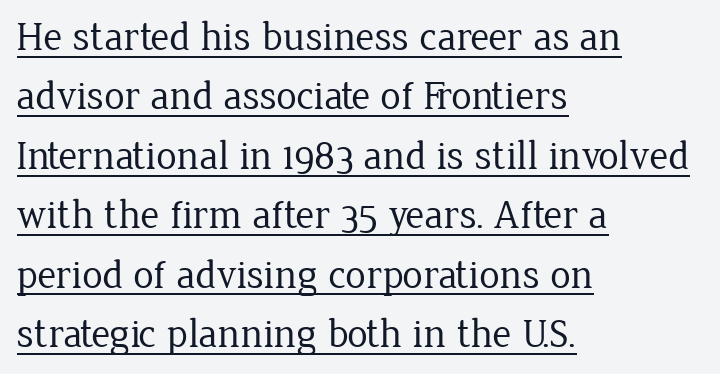
These lines stack with their left ends in a neat column. Do the characters align in a grid? No, the font is proportional. The typography opts for an upright posture over an oblique one. The weight tops out at a normal text grade.
